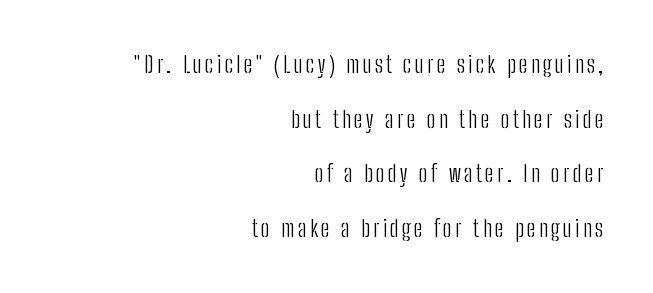
Q: Is the text bold? A: No.
Q: Is the text italic (slanted)? A: No, it is upright.
Q: Is the text underlined? A: No.
Q: How is the paragraph aligned? A: Right-aligned.
Q: Is the spacing between lines tight, normal or loose? A: Loose.
